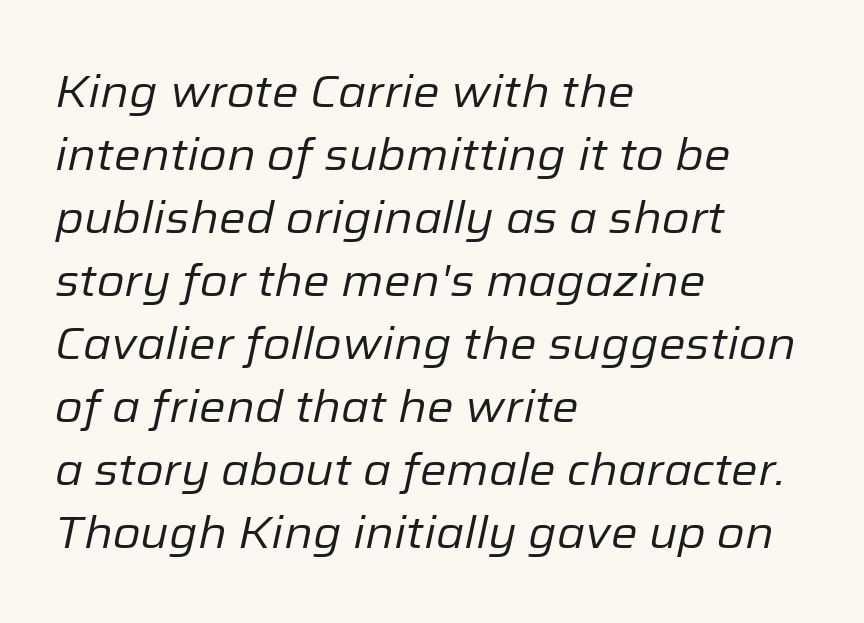
Students, note that the glyphs here touch the page at normal intervals. Each row of text sits above clean, open space. Ink coverage per letter is moderate at most. The passage is arranged the way most books set body copy — flush left.
